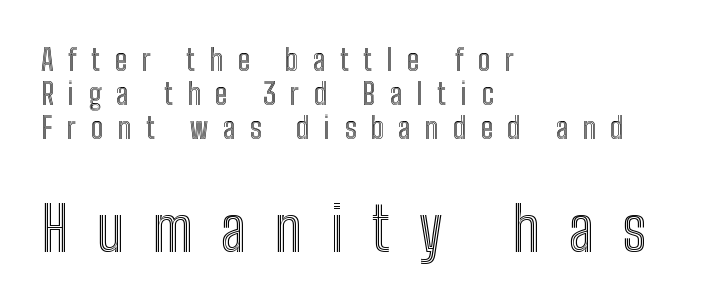
Note the varied advance widths — an 'i' is clearly narrower than an 'm'. This is the regular roman posture of the typeface. The words here are not underlined. Notice how descenders almost collide with the ascenders below — that's tight leading. Note: smaller setting up top, larger setting below. The setting favours the left margin, as ordinary paragraphs usually do.
